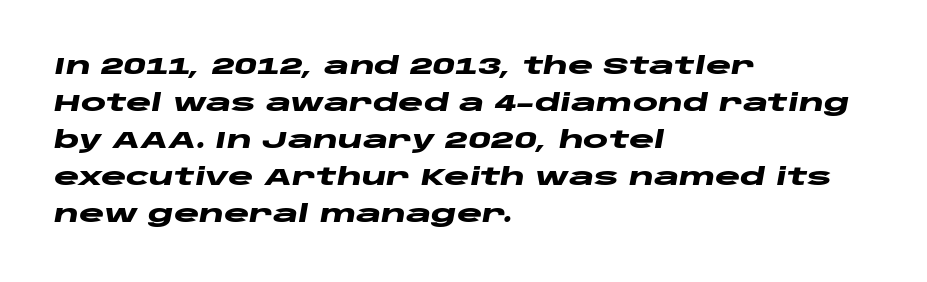
The image shows 24 px bold type, italic (leaning right); set left-aligned, normal line spacing (1.54x), normal letter spacing, not underlined.
